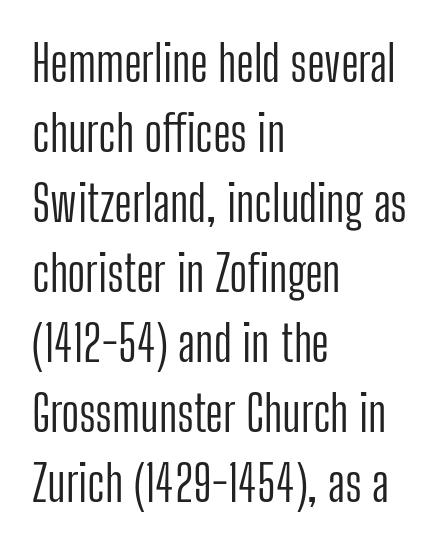
Q: Is the text bold? A: No.
Q: Is the text italic (slanted)? A: No, it is upright.
Q: Is the typeface a serif or a sans-serif typeface? A: Sans-serif.
Q: Is the text underlined? A: No.
Q: How is the paragraph aligned? A: Left-aligned.
Q: Is the spacing between letters normal or unusually wide? A: Normal.
Q: Is the spacing between lines tight, normal or loose? A: Normal.
Q: Width (condensed, normal, or wide)? A: Condensed.
Q: Stroke contrast? A: Low.
Q: x-height? A: Medium.
Q: Monospaced? A: No.
